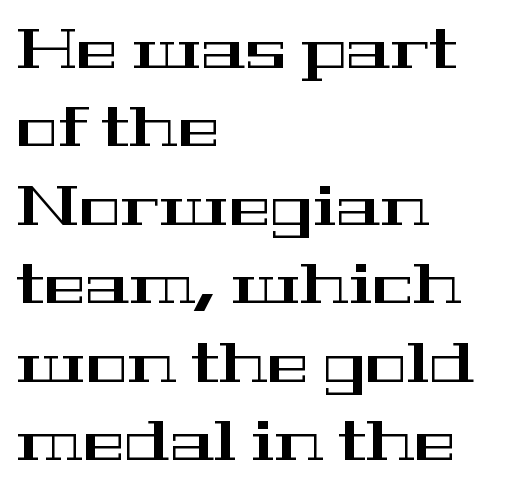
The image shows 56 px wide serif type, upright; set left-aligned, normal line spacing (1.4x), normal letter spacing, not underlined; high stroke contrast and a medium x-height.
